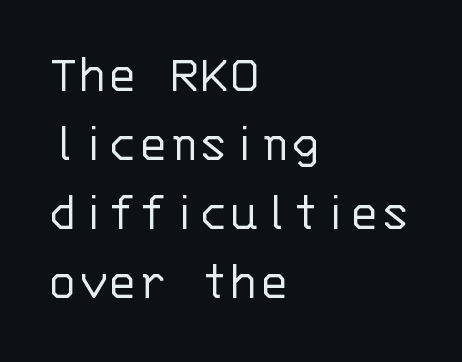
Q: Is the text bold? A: No.
Q: Is the text italic (slanted)? A: No, it is upright.
Q: Is the typeface a serif or a sans-serif typeface? A: Sans-serif.
Q: Is the text underlined? A: No.
Q: How is the paragraph aligned? A: Left-aligned.
Q: Is the spacing between letters normal or unusually wide? A: Normal.
Q: Width (condensed, normal, or wide)? A: Normal.
Q: Stroke contrast? A: Low.
Q: x-height? A: Large.
Q: Monospaced? A: Yes.
